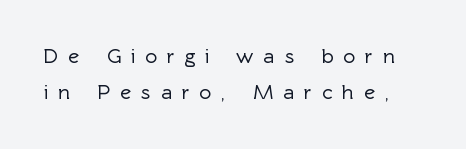
{"italic": "no", "underline": "no", "line_spacing_ratio": 1.72, "letter_spacing": "wide", "letter_spacing_em": 0.47, "glyph_px": 21}
